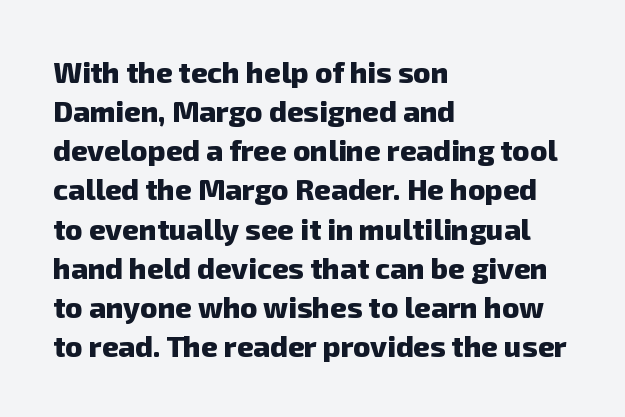
The image shows 29 px heavy sans-serif type; set left-aligned, normal line spacing (1.35x), normal letter spacing, not underlined; low stroke contrast and a medium x-height.
